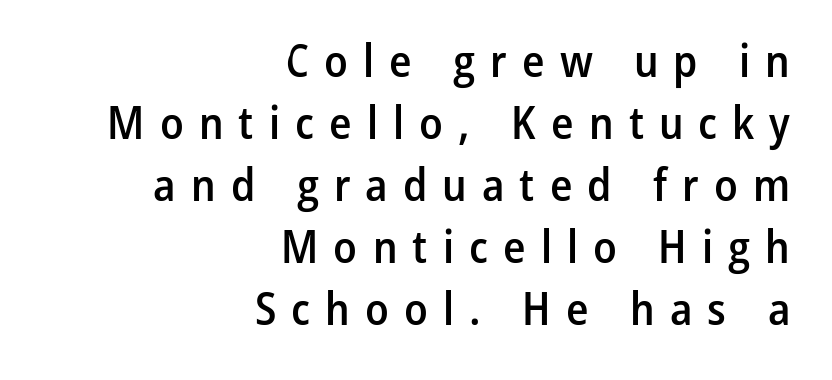
{"serif": "no", "italic": "no", "bold": "semi", "weight": "semibold", "width": "condensed", "stroke_contrast": "low", "x_height": "medium", "monospaced": "no", "underline": "no", "align": "right", "line_spacing": "normal", "line_spacing_ratio": 1.35, "letter_spacing": "wide", "letter_spacing_em": 0.33, "glyph_px": 46}
